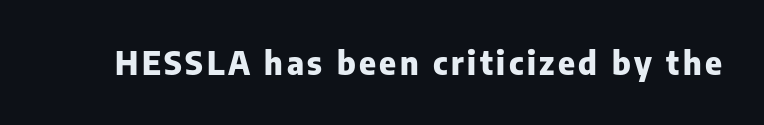
Q: Is the text bold? A: Yes.
Q: Is the text italic (slanted)? A: No, it is upright.
Q: Is the typeface a serif or a sans-serif typeface? A: Sans-serif.
Q: Is the text underlined? A: No.
Q: Width (condensed, normal, or wide)? A: Normal.
Q: Stroke contrast? A: Low.
Q: x-height? A: Medium.
Q: Monospaced? A: No.
